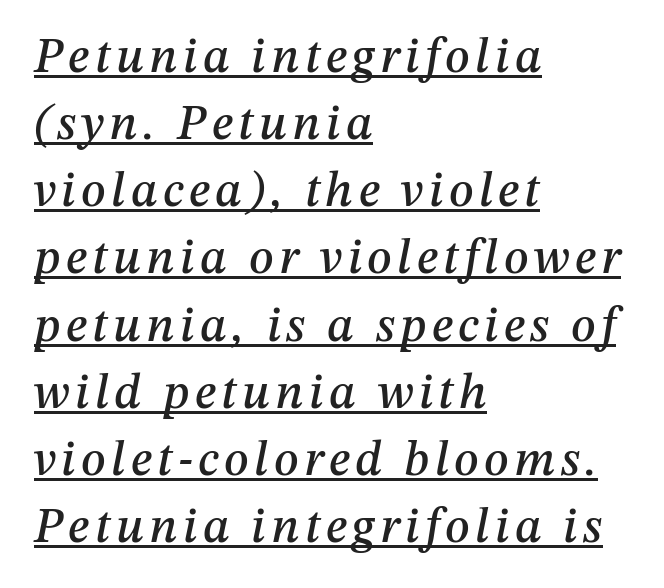
The image shows 49 px text type, italic (leaning right); set left-aligned, normal line spacing (1.37x), underlined; medium stroke contrast and a medium x-height.
